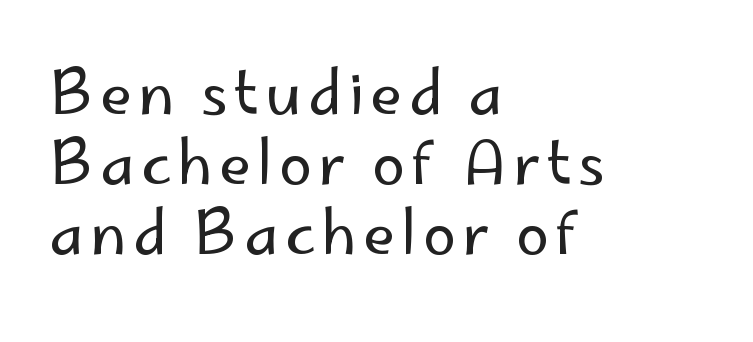
Does the lettering tilt? It doesn't — this is upright. Words float on clear page, feet unadorned. Letters have the restrained weight of plain body copy at most. The typesetter chose a ragged-right arrangement here.
